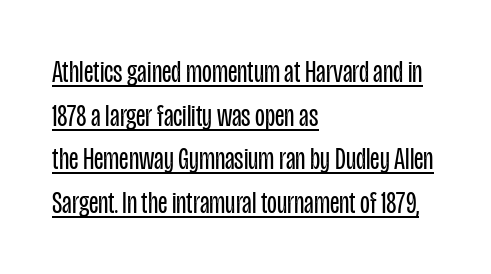
{"serif": "no", "italic": "no", "bold": "no", "weight": "regular", "width": "condensed", "stroke_contrast": "low", "x_height": "large", "monospaced": "no", "underline": "yes", "align": "left", "line_spacing": "normal", "line_spacing_ratio": 1.36, "letter_spacing": "normal", "letter_spacing_em": 0.0, "glyph_px": 32}
